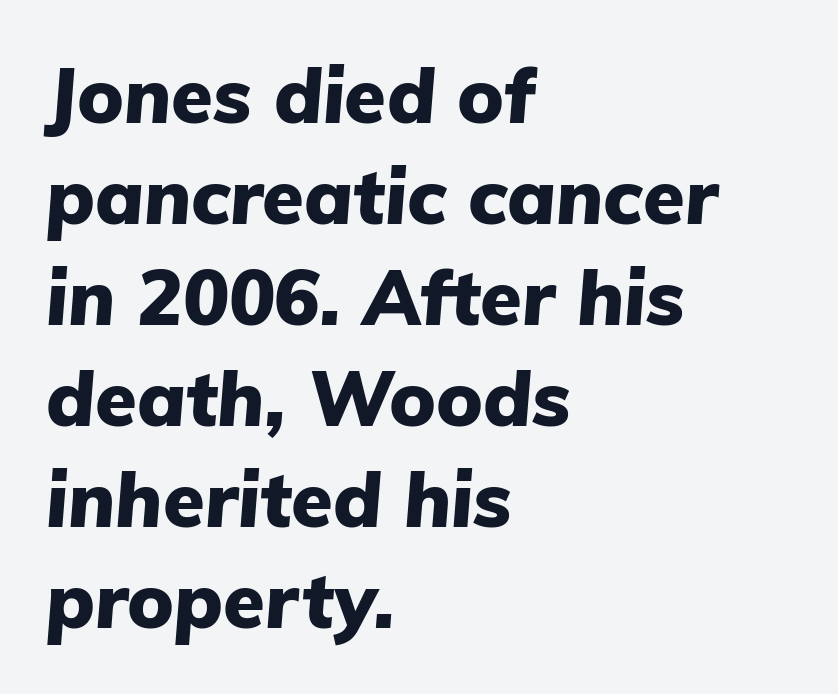
Q: Is the text bold? A: Yes.
Q: Is the text italic (slanted)? A: Yes, it leans right by about 5 degrees.
Q: Is the text underlined? A: No.
Q: How is the paragraph aligned? A: Left-aligned.
Q: Is the spacing between letters normal or unusually wide? A: Normal.
Q: Is the spacing between lines tight, normal or loose? A: Normal.
Q: Width (condensed, normal, or wide)? A: Normal.
Q: Stroke contrast? A: Low.
Q: x-height? A: Medium.
Q: Monospaced? A: No.
